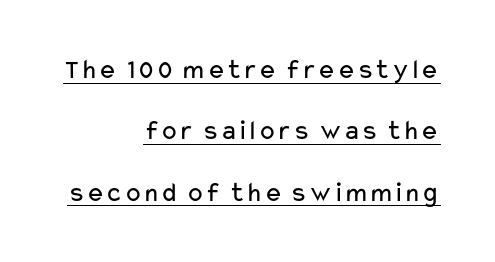
Q: Is the text bold? A: No.
Q: Is the text italic (slanted)? A: No, it is upright.
Q: Is the typeface a serif or a sans-serif typeface? A: Sans-serif.
Q: Is the text underlined? A: Yes.
Q: How is the paragraph aligned? A: Right-aligned.
Q: Is the spacing between letters normal or unusually wide? A: Normal.
Q: Is the spacing between lines tight, normal or loose? A: Loose.
Q: Width (condensed, normal, or wide)? A: Wide.
Q: Stroke contrast? A: Low.
Q: x-height? A: Medium.
Q: Monospaced? A: No.
